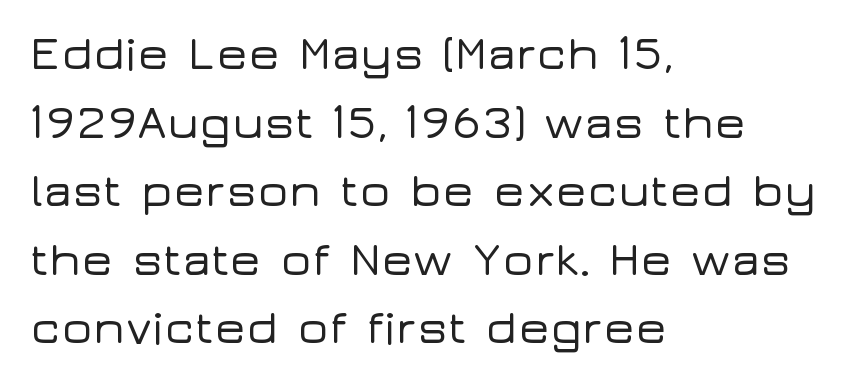
Q: Is the text italic (slanted)? A: No, it is upright.
Q: Is the typeface a serif or a sans-serif typeface? A: Sans-serif.
Q: Is the text underlined? A: No.
Q: How is the paragraph aligned? A: Left-aligned.
Q: Is the spacing between letters normal or unusually wide? A: Normal.
Q: Is the spacing between lines tight, normal or loose? A: Normal.
Q: Width (condensed, normal, or wide)? A: Wide.
Q: Stroke contrast? A: Low.
Q: x-height? A: Medium.
Q: Monospaced? A: No.
